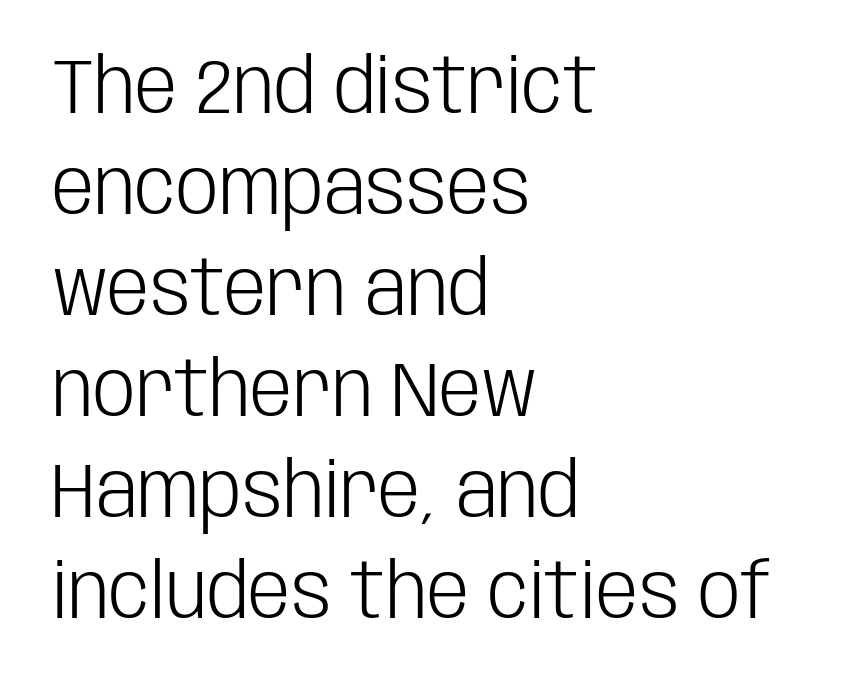
Q: Is the text bold? A: No.
Q: Is the text italic (slanted)? A: No, it is upright.
Q: Is the typeface a serif or a sans-serif typeface? A: Sans-serif.
Q: Is the text underlined? A: No.
Q: How is the paragraph aligned? A: Left-aligned.
Q: Is the spacing between letters normal or unusually wide? A: Normal.
Q: Is the spacing between lines tight, normal or loose? A: Normal.
Q: Width (condensed, normal, or wide)? A: Condensed.
Q: Stroke contrast? A: Low.
Q: x-height? A: Large.
Q: Monospaced? A: No.
